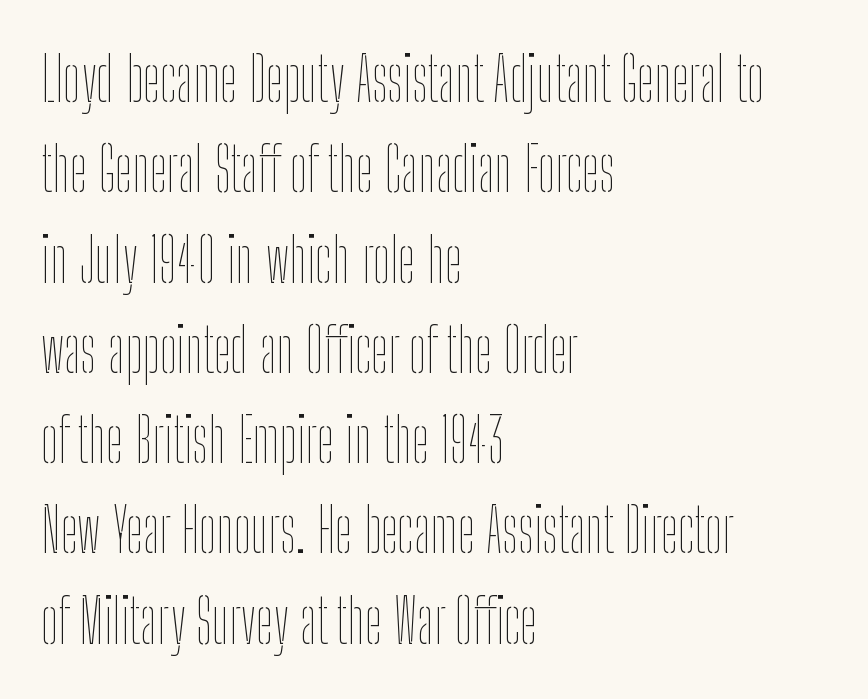
The face looks like a standard text weight, possibly lighter. The passage shown is typed in a proportional face where columns would drift. The lines sit at an ordinary, default distance from one another. Horizontal alignment here is leftward, the default for most running prose. This is the regular roman posture of the typeface.
